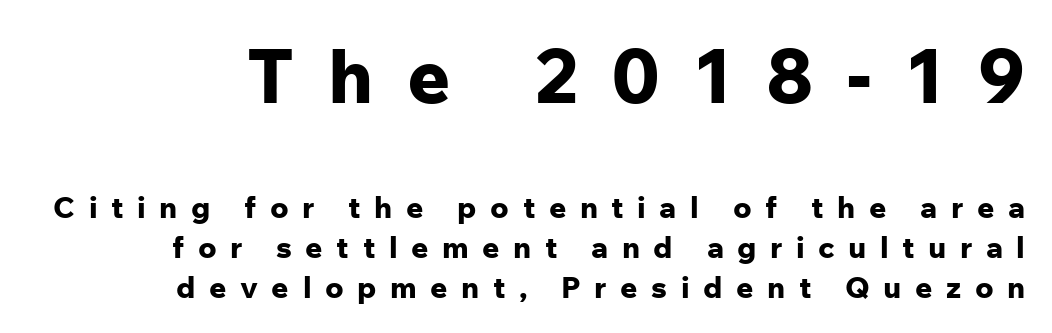
Q: Is the text bold? A: Yes.
Q: Is the text italic (slanted)? A: No, it is upright.
Q: Is the typeface a serif or a sans-serif typeface? A: Sans-serif.
Q: Is the text underlined? A: No.
Q: Is the spacing between letters normal or unusually wide? A: Unusually wide.
Q: Is the spacing between lines tight, normal or loose? A: Normal.
Q: Which block of text is set in a larger size, the first (top) or the second (bottom)? A: The first (top) one.
Q: Width (condensed, normal, or wide)? A: Normal.
Q: Stroke contrast? A: Low.
Q: x-height? A: Medium.
Q: Monospaced? A: No.
